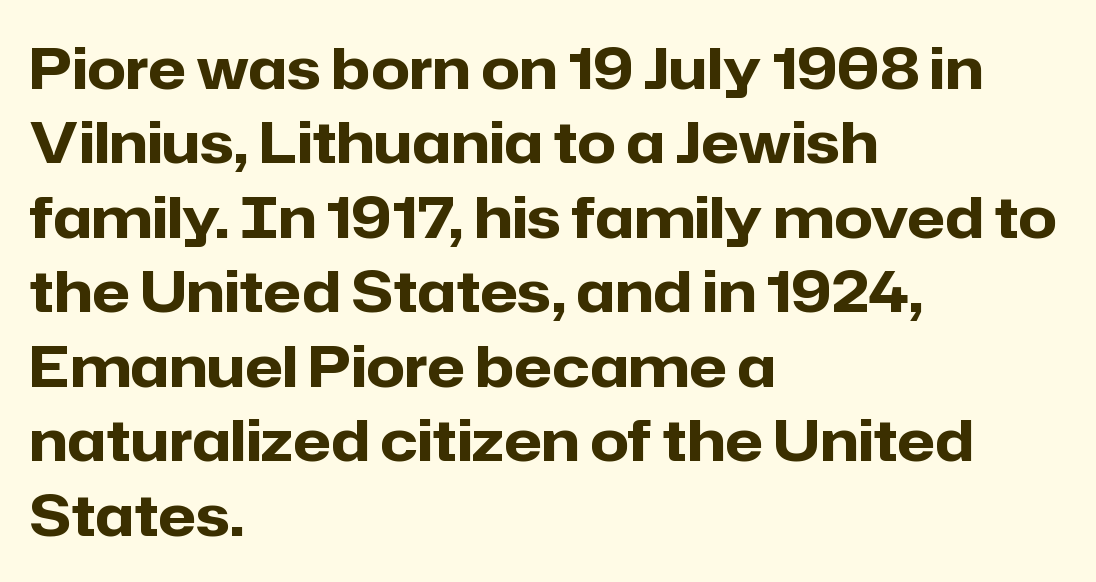
{"serif": "no", "italic": "no", "bold": "yes", "weight": "heavy", "width": "normal", "stroke_contrast": "low", "x_height": "medium", "monospaced": "no", "underline": "no", "align": "left", "line_spacing": "normal", "line_spacing_ratio": 1.33, "letter_spacing": "normal", "letter_spacing_em": 0.0, "glyph_px": 56}
